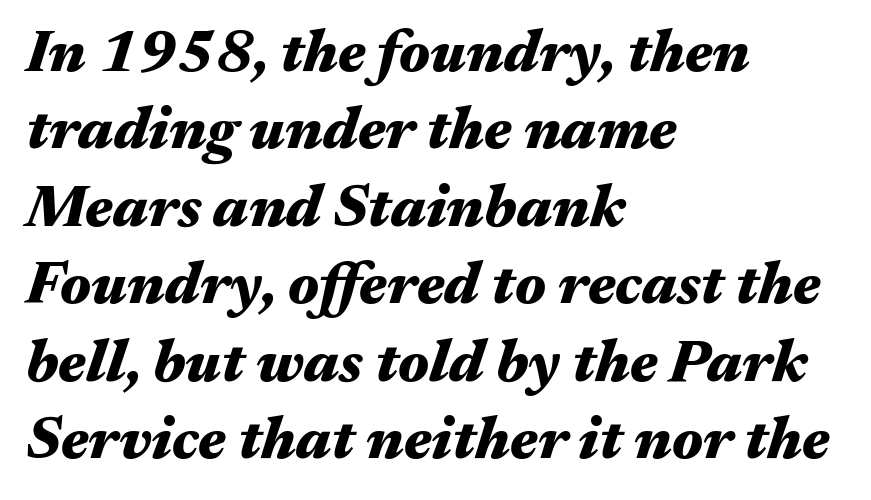
{"italic": "yes", "lean": "right", "slant_degrees": 17, "bold": "yes", "weight": "heavy", "width": "wide", "stroke_contrast": "medium", "x_height": "medium", "monospaced": "no", "underline": "no", "align": "left", "line_spacing": "normal", "line_spacing_ratio": 1.29, "letter_spacing": "normal", "letter_spacing_em": 0.0, "glyph_px": 60}
